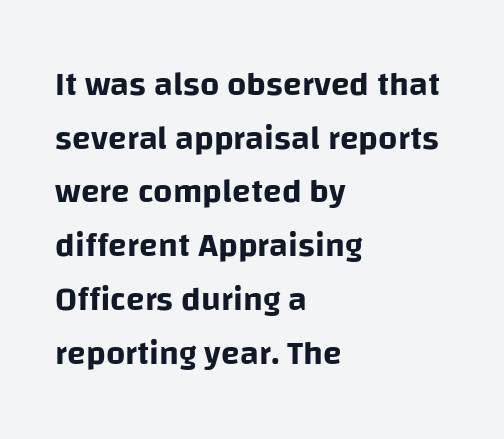
Q: Is the text italic (slanted)? A: No, it is upright.
Q: Is the typeface a serif or a sans-serif typeface? A: Sans-serif.
Q: Is the text underlined? A: No.
Q: How is the paragraph aligned? A: Left-aligned.
Q: Is the spacing between letters normal or unusually wide? A: Normal.
Q: Is the spacing between lines tight, normal or loose? A: Normal.
Q: Width (condensed, normal, or wide)? A: Normal.
Q: Stroke contrast? A: Low.
Q: x-height? A: Large.
Q: Monospaced? A: No.
